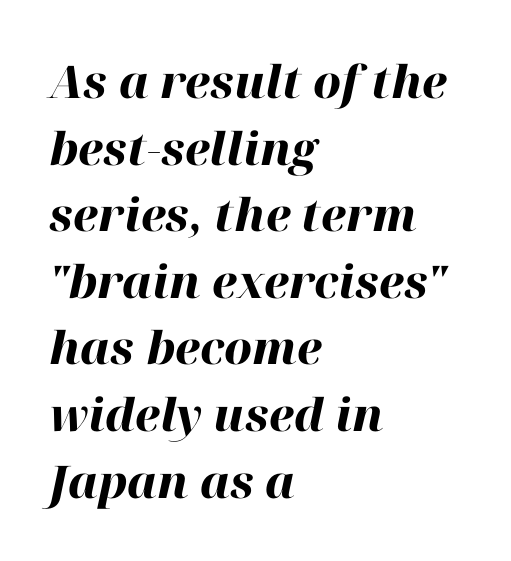
Q: Is the text bold? A: Yes.
Q: Is the text italic (slanted)? A: Yes, it leans right by about 12 degrees.
Q: Is the text underlined? A: No.
Q: How is the paragraph aligned? A: Left-aligned.
Q: Is the spacing between letters normal or unusually wide? A: Normal.
Q: Is the spacing between lines tight, normal or loose? A: Normal.
Q: Width (condensed, normal, or wide)? A: Normal.
Q: Stroke contrast? A: High.
Q: x-height? A: Medium.
Q: Monospaced? A: No.
